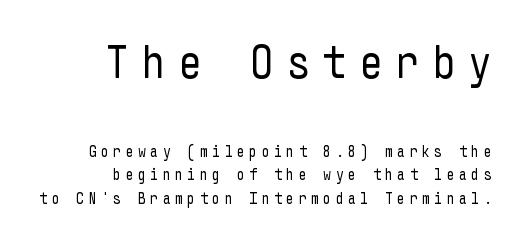
The image shows 47 px regular-weight, condensed sans-serif type, upright; set right-aligned, normal line spacing (1.49x), unusually wide letter spacing (+0.26 em), not underlined; the first (top) block is 2.94x larger; low stroke contrast and a medium x-height.
